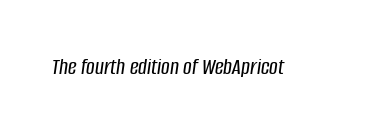
The image shows 24 px text type, italic (leaning right); set normal letter spacing, not underlined.
